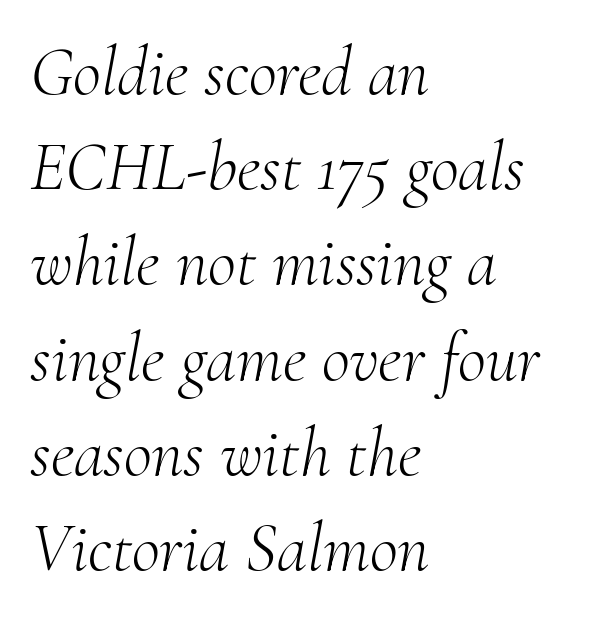
The image shows 69 px light serif type, italic (leaning right); set left-aligned, normal line spacing (1.38x), normal letter spacing, not underlined; medium stroke contrast and a small x-height.
